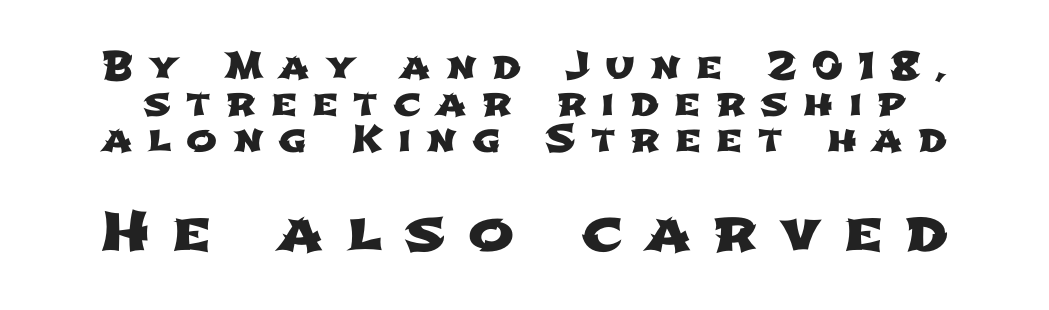
Lines of text with bare space underneath. Caption: expanded tracking, letters set apart. These lines are composed in type without serifs. Do the characters align in a grid? No, the font is proportional.
